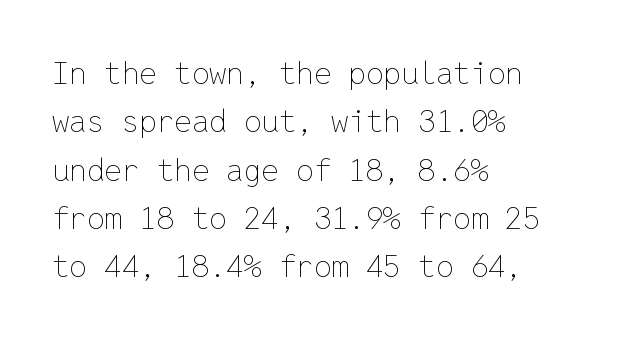
Q: Is the text bold? A: No.
Q: Is the text italic (slanted)? A: No, it is upright.
Q: Is the text underlined? A: No.
Q: How is the paragraph aligned? A: Left-aligned.
Q: Is the spacing between letters normal or unusually wide? A: Normal.
Q: Is the spacing between lines tight, normal or loose? A: Normal.
Q: Width (condensed, normal, or wide)? A: Normal.
Q: Stroke contrast? A: Low.
Q: x-height? A: Medium.
Q: Monospaced? A: Yes.
